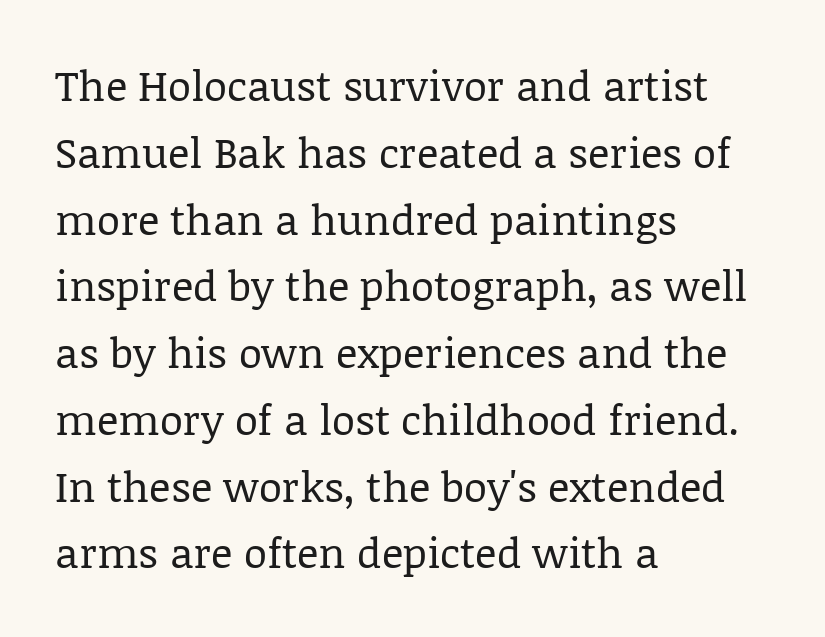
{"serif": "yes", "italic": "no", "bold": "no", "weight": "regular", "width": "normal", "stroke_contrast": "low", "x_height": "large", "monospaced": "no", "underline": "no", "align": "left", "line_spacing": "normal", "line_spacing_ratio": 1.59, "letter_spacing": "normal", "letter_spacing_em": 0.0, "glyph_px": 42}
